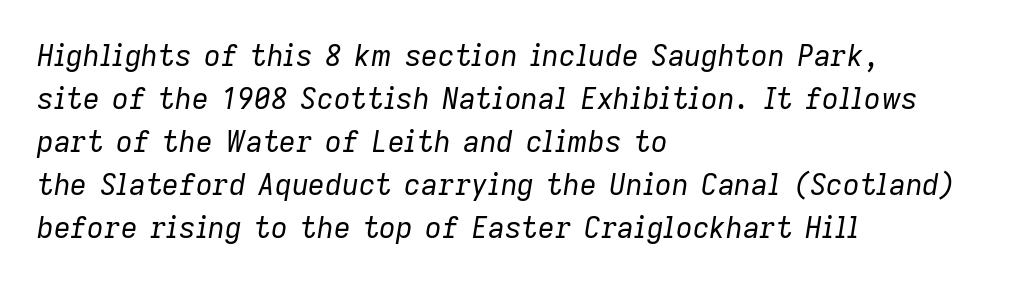
Q: Is the text bold? A: No.
Q: Is the text italic (slanted)? A: Yes, it leans right by about 9 degrees.
Q: Is the text underlined? A: No.
Q: How is the paragraph aligned? A: Left-aligned.
Q: Is the spacing between letters normal or unusually wide? A: Normal.
Q: Is the spacing between lines tight, normal or loose? A: Normal.
Q: Width (condensed, normal, or wide)? A: Normal.
Q: Stroke contrast? A: Low.
Q: x-height? A: Medium.
Q: Monospaced? A: No.
